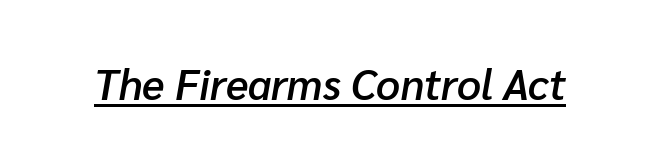
The image shows 42 px semibold type, italic (leaning right); set normal letter spacing, underlined; low stroke contrast and a medium x-height.
